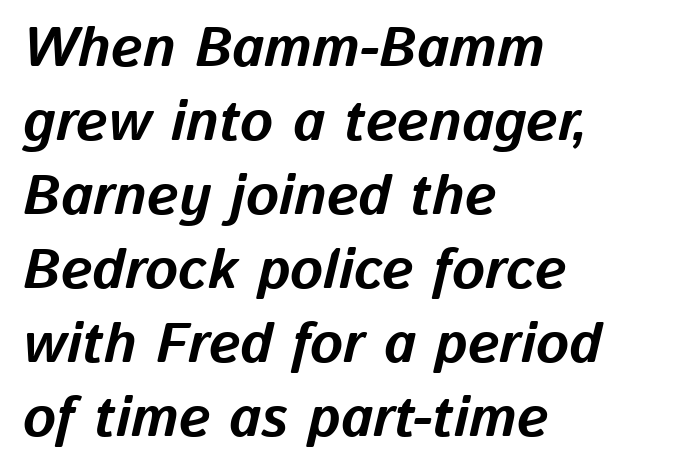
This rendering features lettering with no underline. The horizontal fit of the characters is conventional and even. Alignment: flush left. A typesetter would mark this as italic. Here the designer chose a conventional face with non-uniform glyph widths. Quick note: interline space is typical.
